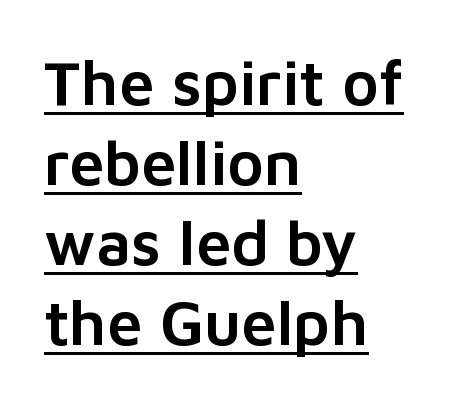
{"serif": "no", "italic": "no", "width": "normal", "stroke_contrast": "low", "x_height": "medium", "monospaced": "no", "underline": "yes", "align": "left", "line_spacing": "normal", "line_spacing_ratio": 1.27, "letter_spacing": "normal", "letter_spacing_em": 0.0, "glyph_px": 63}
